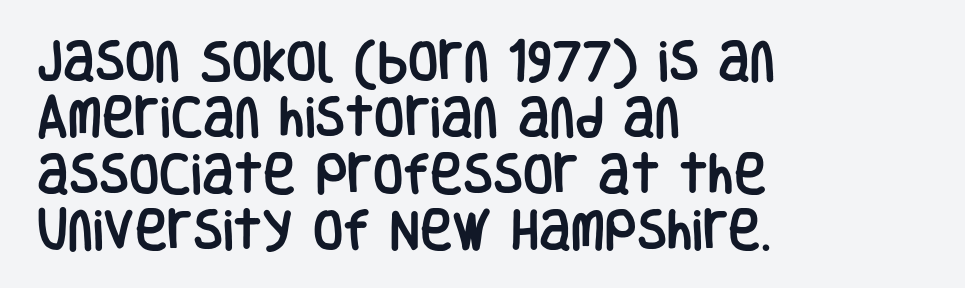
The image shows 44 px condensed sans-serif type, upright; set left-aligned, normal line spacing (1.28x), normal letter spacing, not underlined; low stroke contrast and a large x-height.
